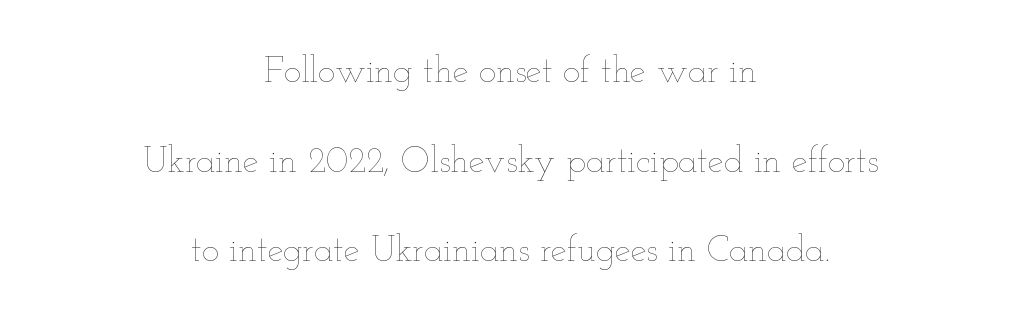
Q: Is the text bold? A: No.
Q: Is the text italic (slanted)? A: No, it is upright.
Q: Is the text underlined? A: No.
Q: How is the paragraph aligned? A: Centered.
Q: Is the spacing between letters normal or unusually wide? A: Normal.
Q: Is the spacing between lines tight, normal or loose? A: Loose.
Q: Width (condensed, normal, or wide)? A: Wide.
Q: Stroke contrast? A: Low.
Q: x-height? A: Small.
Q: Monospaced? A: No.
